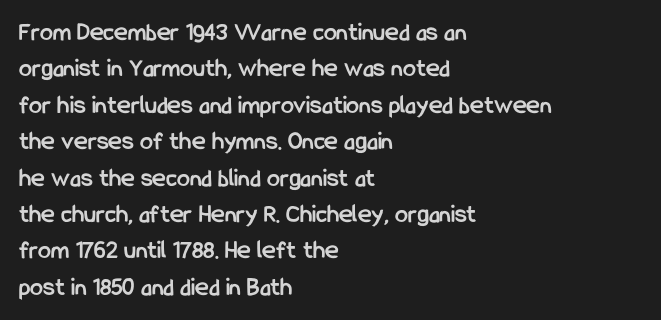
Q: Is the text bold? A: Yes.
Q: Is the text italic (slanted)? A: No, it is upright.
Q: Is the text underlined? A: No.
Q: How is the paragraph aligned? A: Left-aligned.
Q: Is the spacing between letters normal or unusually wide? A: Normal.
Q: Is the spacing between lines tight, normal or loose? A: Normal.
